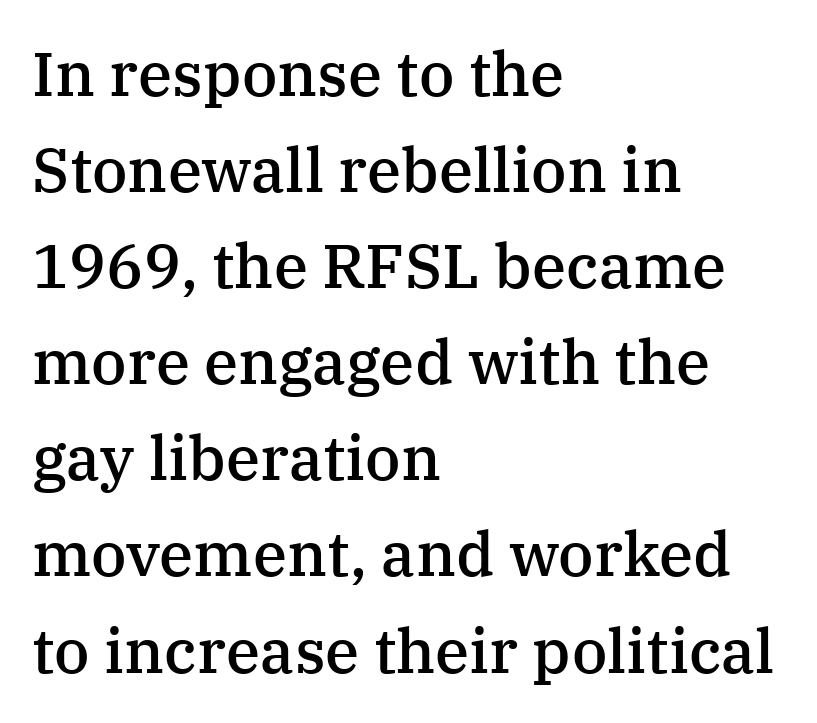
{"serif": "yes", "italic": "no", "bold": "semi", "weight": "semibold", "width": "normal", "stroke_contrast": "medium", "x_height": "medium", "monospaced": "no", "underline": "no", "align": "left", "line_spacing": "normal", "line_spacing_ratio": 1.55, "letter_spacing": "normal", "letter_spacing_em": 0.0, "glyph_px": 62}
